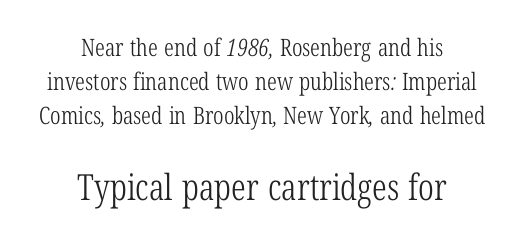
Small over large — that's the arrangement of the two blocks here. Weight: in the light-to-regular range. A normal amount of white space separates one row of letters from the next. Is the block centered? Yes — each line is placed symmetrically about the middle. Beneath every word, the page is bare. Here the designer chose a conventional face with non-uniform glyph widths.
